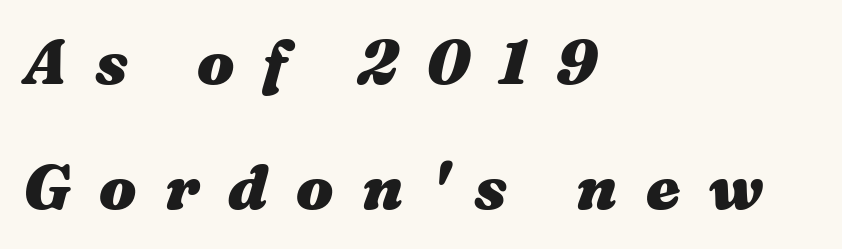
{"italic": "yes", "lean": "right", "slant_degrees": 16, "bold": "yes", "weight": "heavy", "width": "wide", "stroke_contrast": "medium", "x_height": "medium", "monospaced": "no", "underline": "no", "align": "left", "line_spacing": "loose", "line_spacing_ratio": 2.02, "letter_spacing": "wide", "letter_spacing_em": 0.46, "glyph_px": 62}
